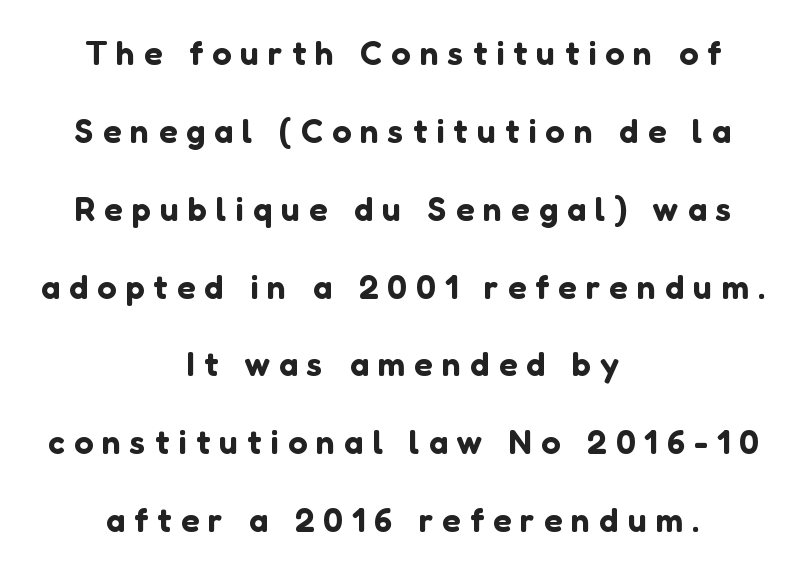
Q: Is the text italic (slanted)? A: No, it is upright.
Q: Is the typeface a serif or a sans-serif typeface? A: Sans-serif.
Q: Is the text underlined? A: No.
Q: How is the paragraph aligned? A: Centered.
Q: Is the spacing between letters normal or unusually wide? A: Unusually wide.
Q: Is the spacing between lines tight, normal or loose? A: Loose.
Q: Width (condensed, normal, or wide)? A: Normal.
Q: Stroke contrast? A: Low.
Q: x-height? A: Medium.
Q: Monospaced? A: No.
